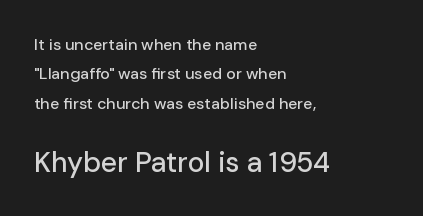
Q: Is the text italic (slanted)? A: No, it is upright.
Q: Is the typeface a serif or a sans-serif typeface? A: Sans-serif.
Q: Is the text underlined? A: No.
Q: How is the paragraph aligned? A: Left-aligned.
Q: Is the spacing between letters normal or unusually wide? A: Normal.
Q: Which block of text is set in a larger size, the first (top) or the second (bottom)? A: The second (bottom) one.
Q: Width (condensed, normal, or wide)? A: Normal.
Q: Stroke contrast? A: Low.
Q: x-height? A: Medium.
Q: Monospaced? A: No.
